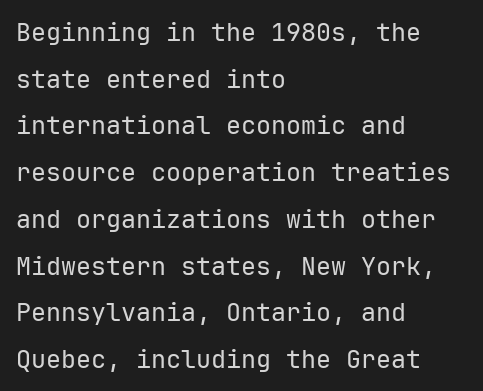
The image shows 25 px text type, upright; set left-aligned, line spacing 1.87x, normal letter spacing, not underlined.
